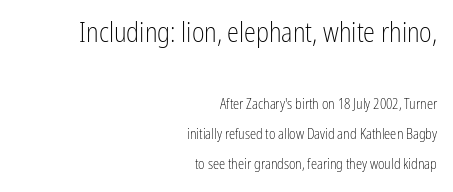
The image shows 27 px text type, upright; set right-aligned, loose line spacing (2.14x), normal letter spacing, not underlined; the first (top) block is 1.93x larger.
